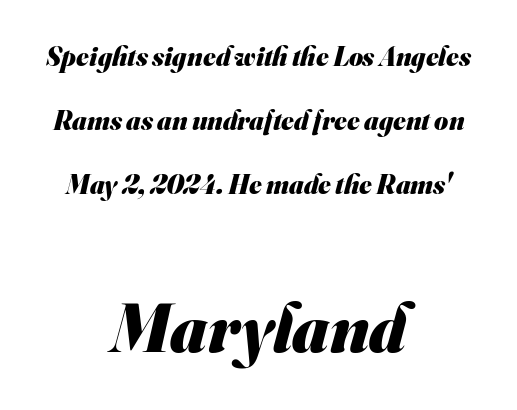
The image shows 68 px heavy sans-serif type; set centered, loose line spacing (2.37x), normal letter spacing, not underlined; the second (bottom) block is 2.52x larger; medium stroke contrast and a small x-height.
